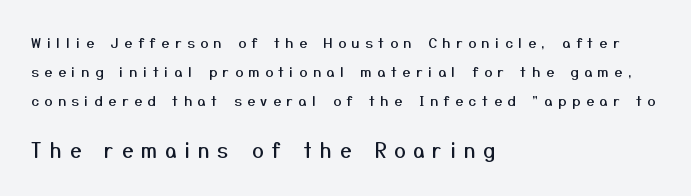
Bigger letters appear in the bottom chunk; the top chunk is reduced. The specimen reads as upright at a glance. Each word looks stretched out because of the extra space between its letters. The words here are not underlined. In terms of leading, this rendering errs on the spacious side.
